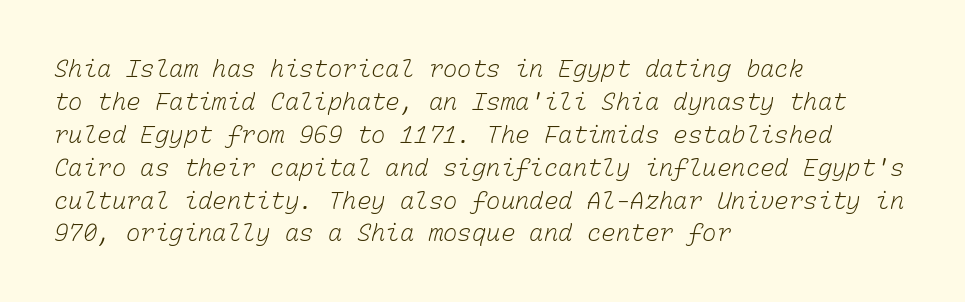
{"bold": "no", "underline": "no", "align": "left", "line_spacing": "normal", "line_spacing_ratio": 1.37, "letter_spacing": "normal", "letter_spacing_em": 0.0, "glyph_px": 24}
